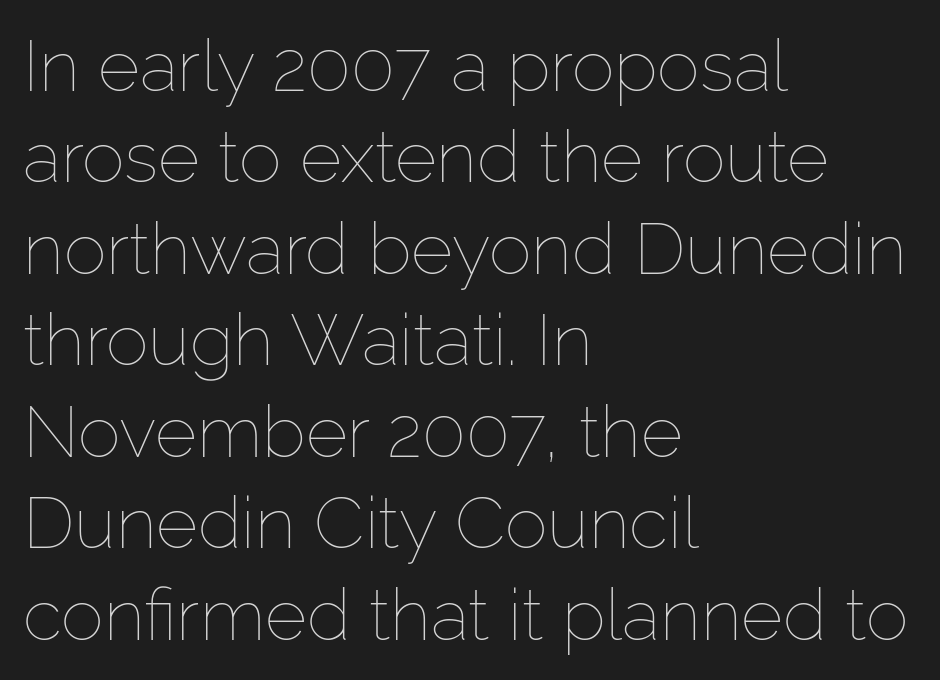
The image shows 72 px thin type, upright; set left-aligned, normal line spacing (1.27x), normal letter spacing, not underlined; low stroke contrast and a medium x-height.
